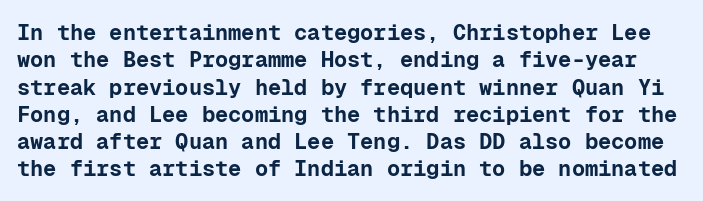
{"italic": "no", "bold": "yes", "underline": "no", "line_spacing_ratio": 1.24, "letter_spacing": "normal", "letter_spacing_em": 0.0, "glyph_px": 22}
